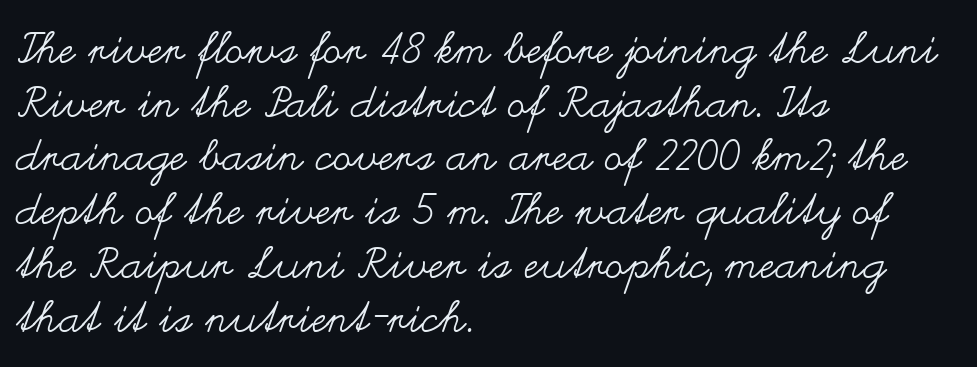
{"bold": "no", "weight": "regular", "width": "wide", "stroke_contrast": "medium", "x_height": "small", "monospaced": "no", "underline": "no", "align": "left", "line_spacing": "normal", "line_spacing_ratio": 1.25, "letter_spacing": "normal", "letter_spacing_em": 0.0, "glyph_px": 43}
